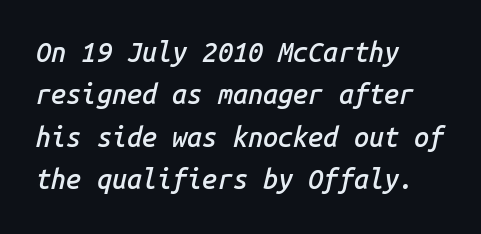
Moderately thickened strokes mark this as semibold type. Observe the lean: these are italic letterforms. Vertically, the passage feels balanced, rows spaced as you'd expect. Spacing between characters is what you'd get straight out of the box. Underlining? Definitely not there. If you drew a ruler down the left edge, every line would touch it.
